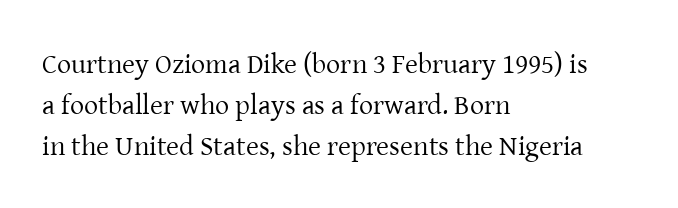
{"serif": "yes", "italic": "no", "bold": "no", "weight": "regular", "width": "normal", "stroke_contrast": "low", "x_height": "medium", "monospaced": "no", "underline": "no", "align": "left", "line_spacing": "normal", "line_spacing_ratio": 1.46, "letter_spacing": "normal", "letter_spacing_em": 0.0, "glyph_px": 28}
